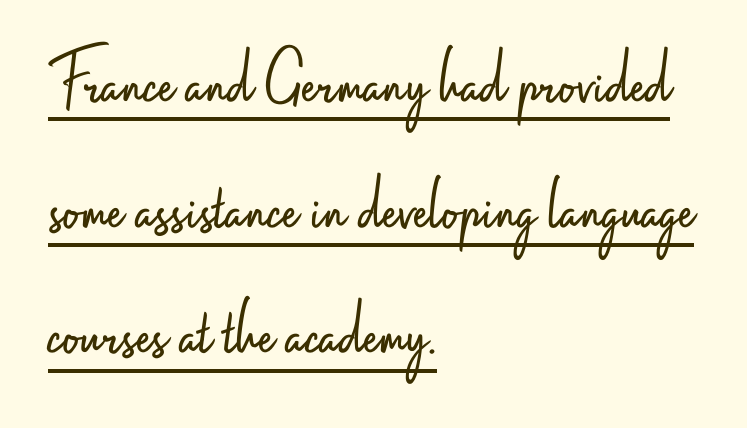
{"serif": "no", "bold": "no", "weight": "light", "width": "condensed", "stroke_contrast": "low", "x_height": "small", "monospaced": "no", "underline": "yes", "align": "left", "line_spacing": "normal", "line_spacing_ratio": 1.57, "letter_spacing": "normal", "letter_spacing_em": 0.0, "glyph_px": 80}
